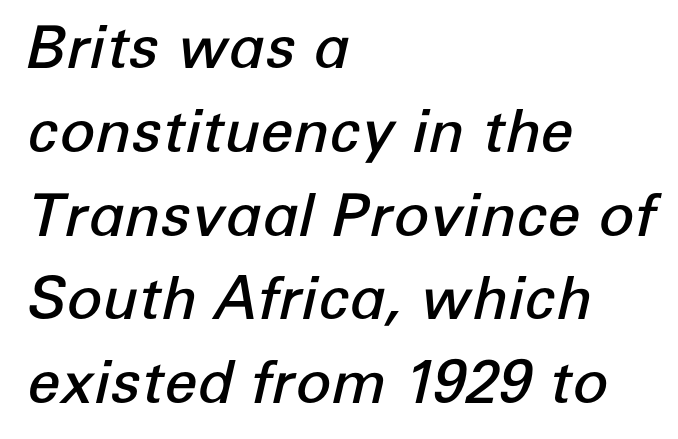
The image shows 59 px semibold type, italic (leaning right); set left-aligned, normal line spacing (1.42x), normal letter spacing, not underlined; low stroke contrast and a medium x-height.
